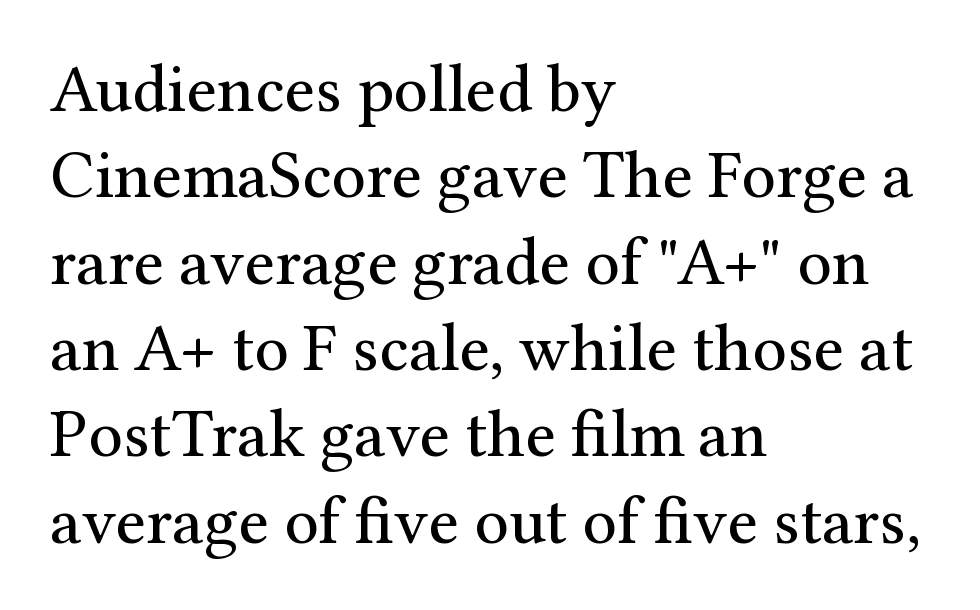
{"serif": "yes", "italic": "no", "bold": "no", "weight": "regular", "width": "normal", "stroke_contrast": "medium", "x_height": "medium", "monospaced": "no", "underline": "no", "align": "left", "line_spacing": "normal", "line_spacing_ratio": 1.27, "letter_spacing": "normal", "letter_spacing_em": 0.0, "glyph_px": 68}
